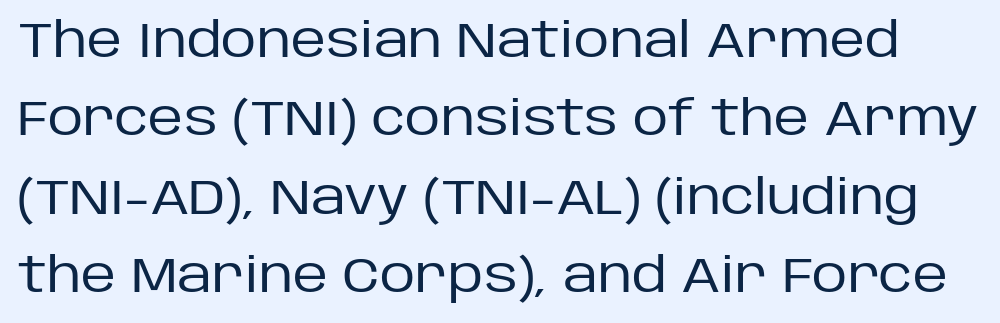
{"serif": "no", "italic": "no", "bold": "no", "weight": "regular", "width": "normal", "stroke_contrast": "low", "x_height": "large", "monospaced": "no", "underline": "no", "line_spacing": "normal", "line_spacing_ratio": 1.6, "letter_spacing": "normal", "letter_spacing_em": 0.0, "glyph_px": 49}
